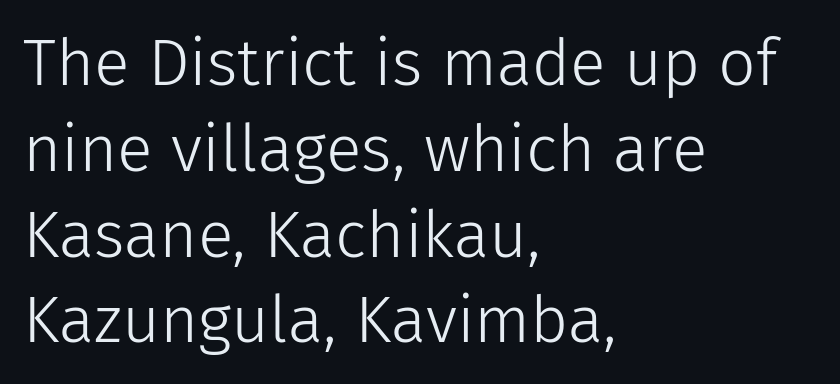
Where is the straight margin? On the left. Looks like regular typesetting: each glyph gets only the width it needs. Quick note: not italic, upright. A quiet, ordinary-to-light weight characterises the typeface.
